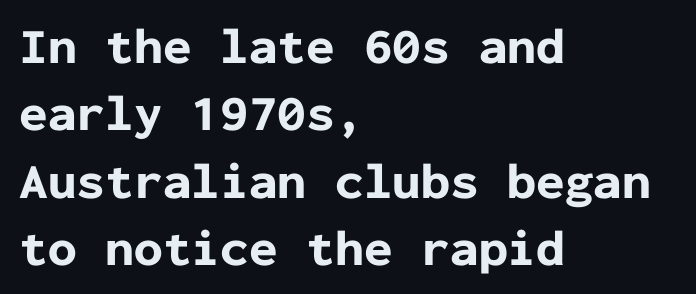
{"serif": "no", "italic": "no", "bold": "yes", "weight": "bold", "width": "normal", "stroke_contrast": "low", "x_height": "medium", "monospaced": "yes", "underline": "no", "align": "left", "line_spacing": "normal", "line_spacing_ratio": 1.32, "letter_spacing": "normal", "letter_spacing_em": 0.0, "glyph_px": 51}
